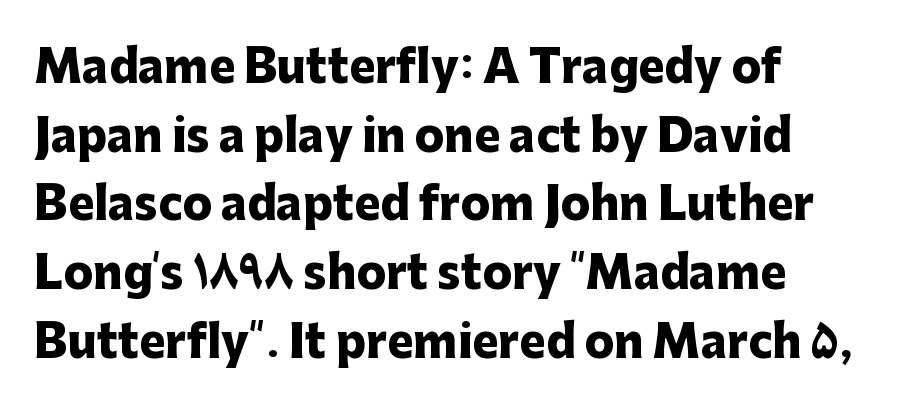
The image shows 44 px heavy sans-serif type, upright; set left-aligned, normal line spacing (1.56x), normal letter spacing, not underlined; low stroke contrast and a medium x-height.
